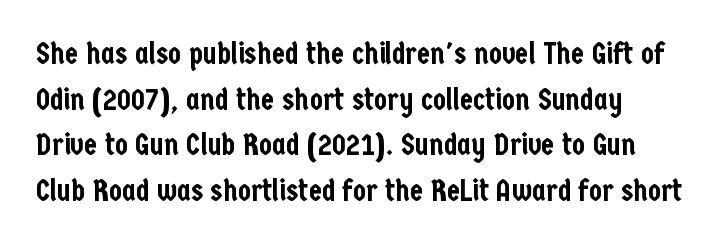
Compared with typical body copy, the letter spacing here is the same. Line spacing here is normal. Every stem runs plumb, perpendicular to the baseline. Type style note: lacks serifs. The rendering uses natural spacing where letterforms have individual widths.
